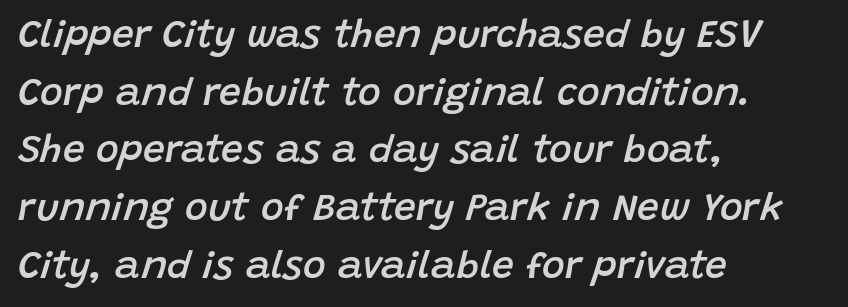
The image shows 39 px semibold type, italic (leaning right); set left-aligned, normal line spacing (1.48x), normal letter spacing, not underlined; low stroke contrast and a large x-height.
